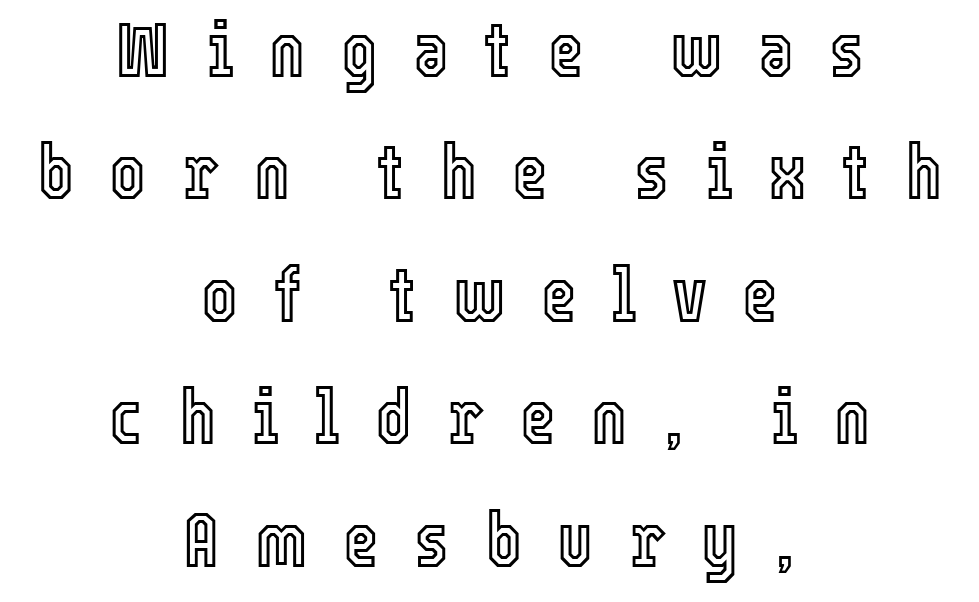
{"italic": "no", "width": "condensed", "x_height": "medium", "monospaced": "no", "underline": "no", "align": "center", "line_spacing": "normal", "line_spacing_ratio": 1.59, "letter_spacing": "wide", "letter_spacing_em": 0.46, "glyph_px": 77}
